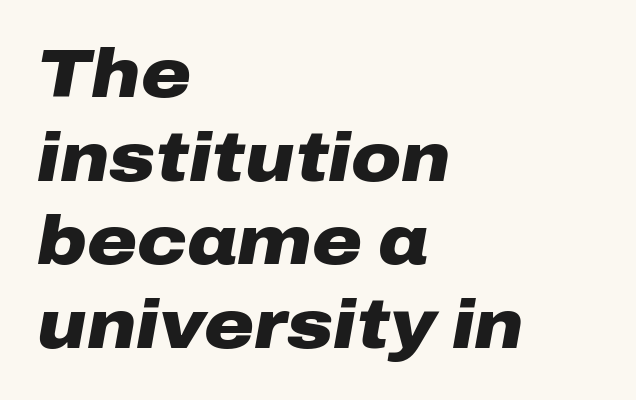
Q: Is the text bold? A: Yes.
Q: Is the text italic (slanted)? A: Yes, it leans right by about 10 degrees.
Q: Is the text underlined? A: No.
Q: How is the paragraph aligned? A: Left-aligned.
Q: Is the spacing between letters normal or unusually wide? A: Normal.
Q: Width (condensed, normal, or wide)? A: Wide.
Q: Stroke contrast? A: Low.
Q: x-height? A: Medium.
Q: Monospaced? A: No.
